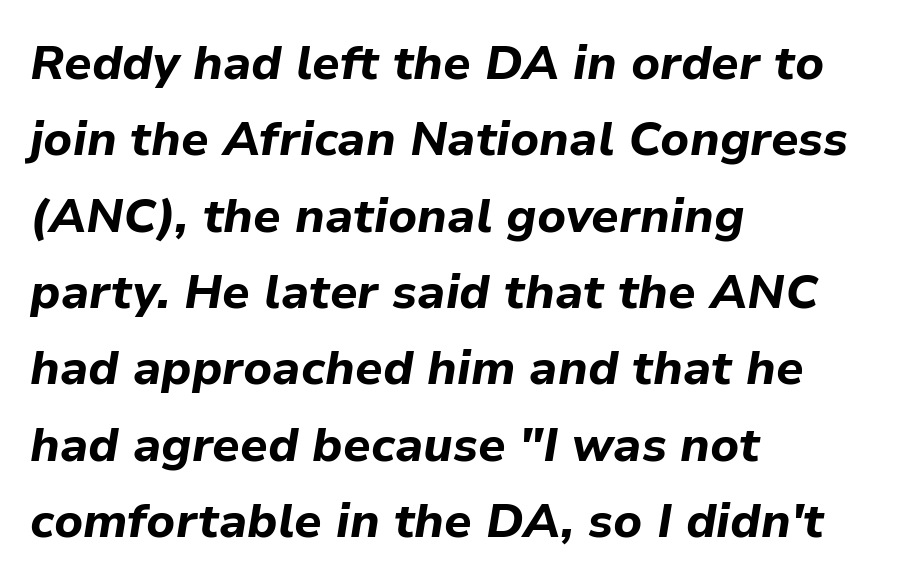
Compared with typical body copy, the letter spacing here is the same. Does the copy run flush right? No — it runs flush left. Do the characters align in a grid? No, the font is proportional. A normal amount of white space separates one row of letters from the next. The zone under the glyphs is completely vacant. The passage shown leans; its letterforms are oblique.
